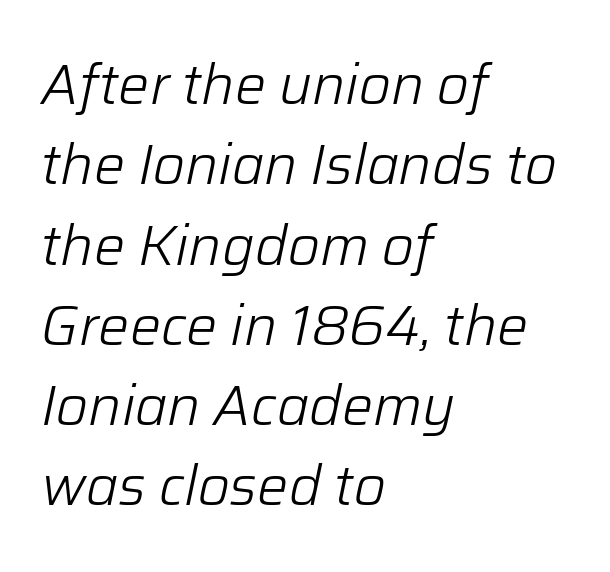
{"italic": "yes", "lean": "right", "slant_degrees": 12, "bold": "no", "weight": "light", "width": "normal", "stroke_contrast": "low", "x_height": "medium", "monospaced": "no", "underline": "no", "align": "left", "line_spacing": "normal", "line_spacing_ratio": 1.46, "letter_spacing": "normal", "letter_spacing_em": 0.0, "glyph_px": 55}
